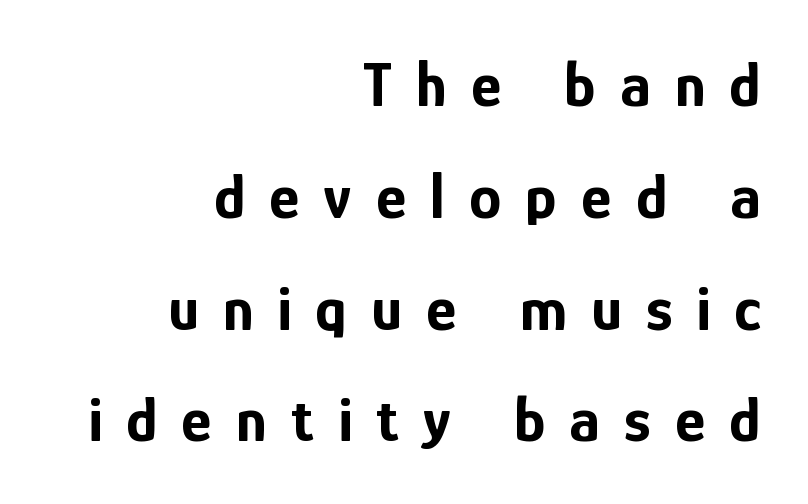
Is the type bold? Yes — the strokes are clearly thick and heavy. Is this a fixed-width face? No — the glyphs have proportional, varying widths. The passage is arranged like a letterhead date or caption credit — flush right. This rendering widens character spacing well past its baseline value. The designer went with a sans here, leaving each stem footless.
